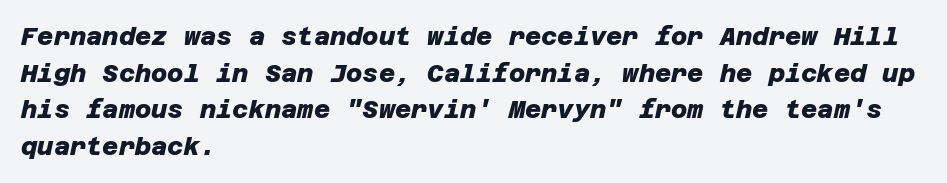
Q: Is the text bold? A: Yes.
Q: Is the text underlined? A: No.
Q: How is the paragraph aligned? A: Left-aligned.
Q: Is the spacing between letters normal or unusually wide? A: Normal.
Q: Is the spacing between lines tight, normal or loose? A: Normal.
